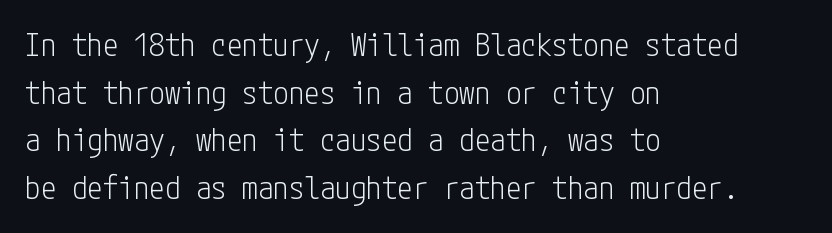
Q: Is the text bold? A: No.
Q: Is the text italic (slanted)? A: No, it is upright.
Q: Is the typeface a serif or a sans-serif typeface? A: Sans-serif.
Q: Is the text underlined? A: No.
Q: How is the paragraph aligned? A: Left-aligned.
Q: Is the spacing between letters normal or unusually wide? A: Normal.
Q: Is the spacing between lines tight, normal or loose? A: Normal.
Q: Width (condensed, normal, or wide)? A: Condensed.
Q: Stroke contrast? A: Low.
Q: x-height? A: Medium.
